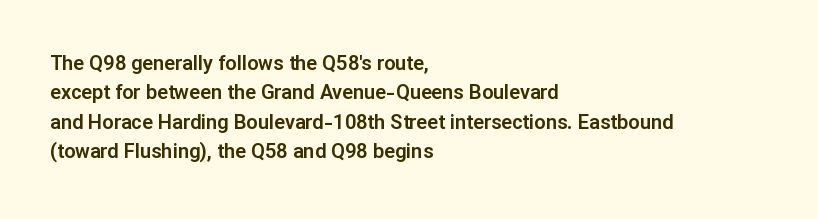
Q: Is the text italic (slanted)? A: No, it is upright.
Q: Is the text underlined? A: No.
Q: How is the paragraph aligned? A: Left-aligned.
Q: Is the spacing between letters normal or unusually wide? A: Normal.
Q: Is the spacing between lines tight, normal or loose? A: Normal.
